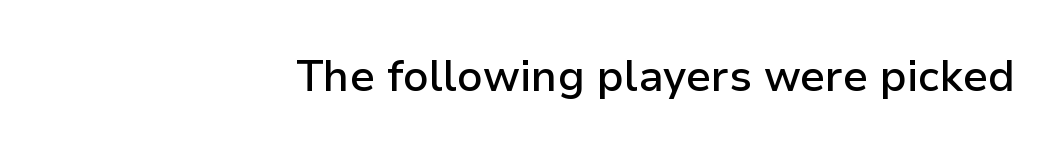
The image shows 43 px semibold sans-serif type, upright; set right-aligned, normal letter spacing, not underlined; low stroke contrast and a medium x-height.
